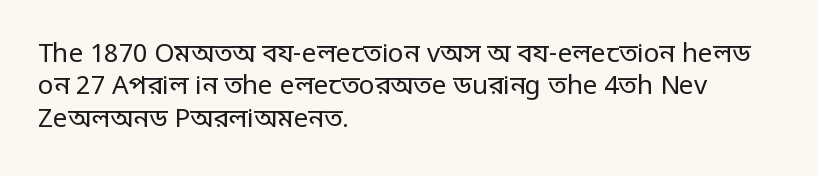
The image shows 26 px text type, upright; set left-aligned, normal line spacing (1.25x), normal letter spacing, not underlined.
